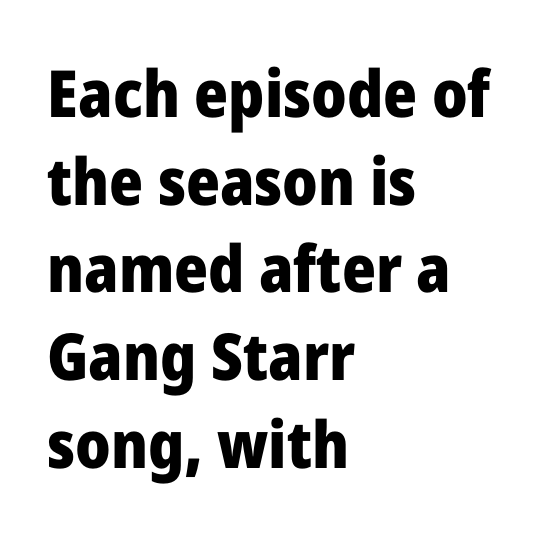
The image shows 65 px heavy sans-serif type, upright; set left-aligned, normal line spacing (1.35x), normal letter spacing, not underlined; low stroke contrast and a medium x-height.
